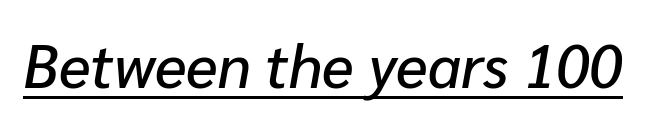
The image shows 60 px text type, italic (leaning right); set normal letter spacing, underlined; low stroke contrast and a medium x-height.
